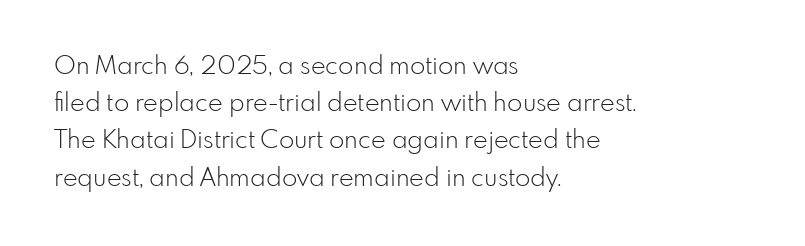
Each new line begins a customary step beneath the previous one. In CSS terms this would be text-align: left. Every character sits straight up, as roman type does. Inter-character spacing is left at the font's built-in metrics.
